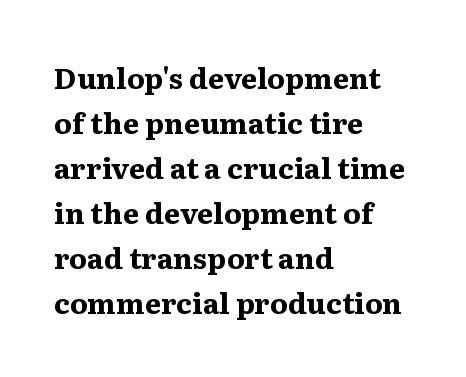
Q: Is the text bold? A: Yes.
Q: Is the text italic (slanted)? A: No, it is upright.
Q: Is the typeface a serif or a sans-serif typeface? A: Serif.
Q: Is the text underlined? A: No.
Q: How is the paragraph aligned? A: Left-aligned.
Q: Is the spacing between letters normal or unusually wide? A: Normal.
Q: Is the spacing between lines tight, normal or loose? A: Normal.
Q: Width (condensed, normal, or wide)? A: Normal.
Q: Stroke contrast? A: Medium.
Q: x-height? A: Medium.
Q: Monospaced? A: No.
